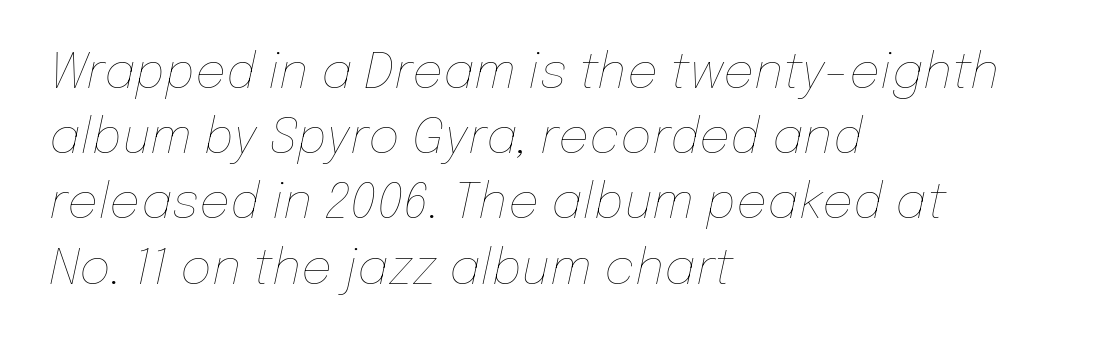
The image shows 49 px thin type, italic (leaning right); set left-aligned, normal line spacing (1.33x), normal letter spacing, not underlined; low stroke contrast and a medium x-height.
